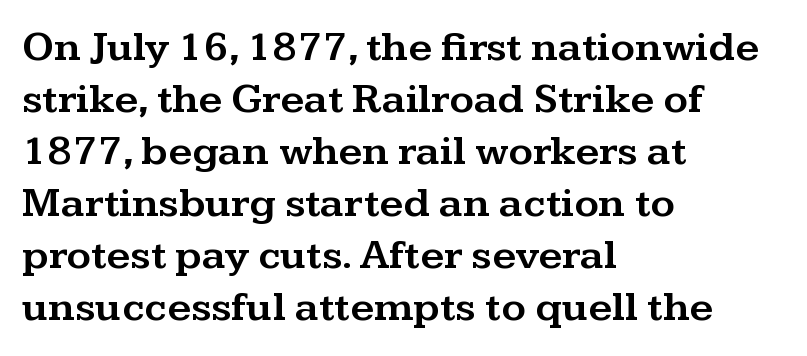
Q: Is the text italic (slanted)? A: No, it is upright.
Q: Is the typeface a serif or a sans-serif typeface? A: Serif.
Q: Is the text underlined? A: No.
Q: How is the paragraph aligned? A: Left-aligned.
Q: Is the spacing between letters normal or unusually wide? A: Normal.
Q: Width (condensed, normal, or wide)? A: Wide.
Q: Stroke contrast? A: Medium.
Q: x-height? A: Medium.
Q: Monospaced? A: No.
